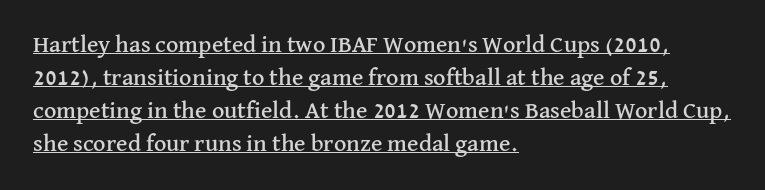
Has an underline been added? It has. Upright lettering throughout. The passage shown stacks its lines at a standard gap. Observe the ordinary spacing: letters are neighbours, not strangers. These lines are set flush left with a ragged right edge.
